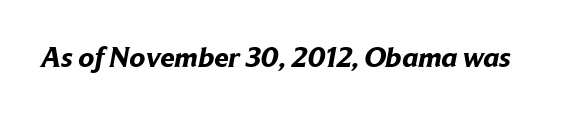
The image shows 29 px bold sans-serif type; set normal letter spacing, not underlined; low stroke contrast and a medium x-height.
